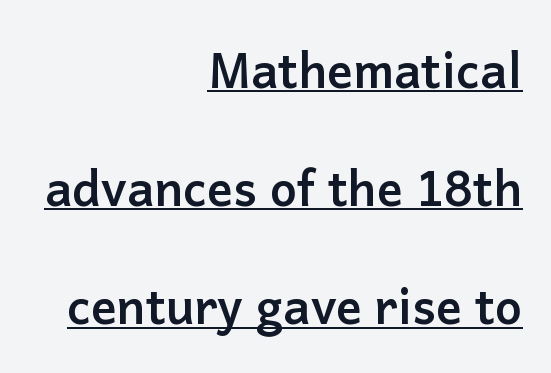
{"serif": "no", "italic": "no", "bold": "yes", "weight": "semibold", "width": "normal", "stroke_contrast": "low", "x_height": "medium", "monospaced": "no", "underline": "yes", "align": "right", "line_spacing": "loose", "line_spacing_ratio": 2.46, "letter_spacing": "normal", "letter_spacing_em": 0.0, "glyph_px": 48}
